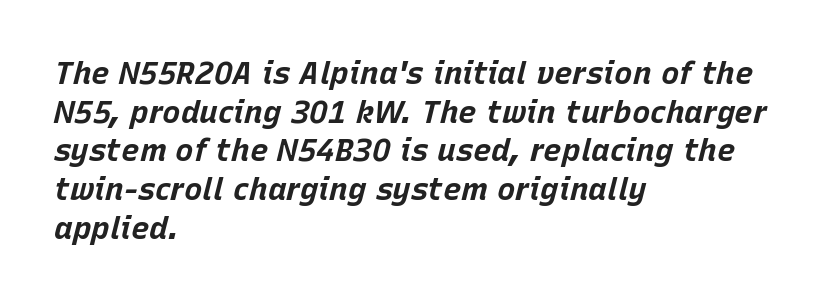
Q: Is the text bold? A: Yes.
Q: Is the text italic (slanted)? A: Yes, it leans right by about 15 degrees.
Q: Is the text underlined? A: No.
Q: How is the paragraph aligned? A: Left-aligned.
Q: Is the spacing between letters normal or unusually wide? A: Normal.
Q: Is the spacing between lines tight, normal or loose? A: Normal.
Q: Width (condensed, normal, or wide)? A: Normal.
Q: Stroke contrast? A: Low.
Q: x-height? A: Large.
Q: Monospaced? A: No.
